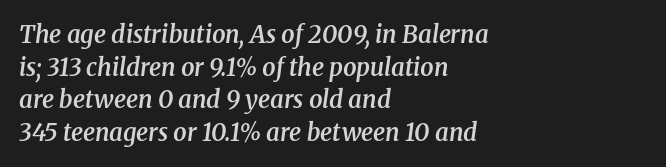
Q: Is the text bold? A: Semi-bold.
Q: Is the text italic (slanted)? A: Yes, it leans right by about 8 degrees.
Q: Is the text underlined? A: No.
Q: How is the paragraph aligned? A: Left-aligned.
Q: Is the spacing between letters normal or unusually wide? A: Normal.
Q: Is the spacing between lines tight, normal or loose? A: Normal.
